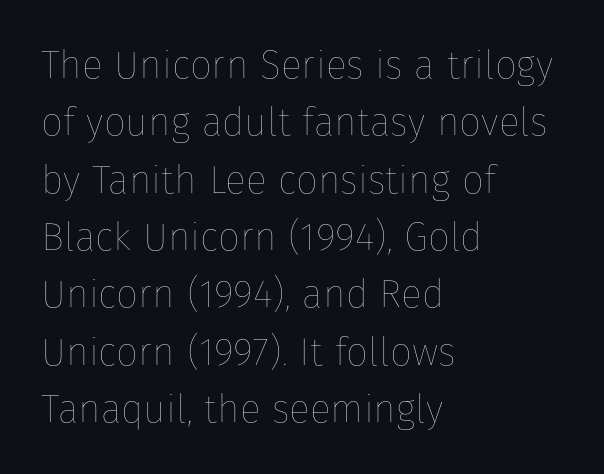
{"italic": "no", "bold": "no", "weight": "thin", "width": "normal", "stroke_contrast": "low", "x_height": "medium", "monospaced": "no", "underline": "no", "align": "left", "line_spacing": "normal", "line_spacing_ratio": 1.47, "letter_spacing": "normal", "letter_spacing_em": 0.0, "glyph_px": 39}
